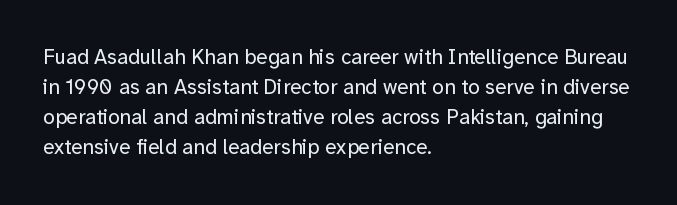
{"italic": "no", "bold": "no", "underline": "no", "align": "left", "line_spacing": "normal", "line_spacing_ratio": 1.43, "letter_spacing": "normal", "letter_spacing_em": 0.0, "glyph_px": 21}
